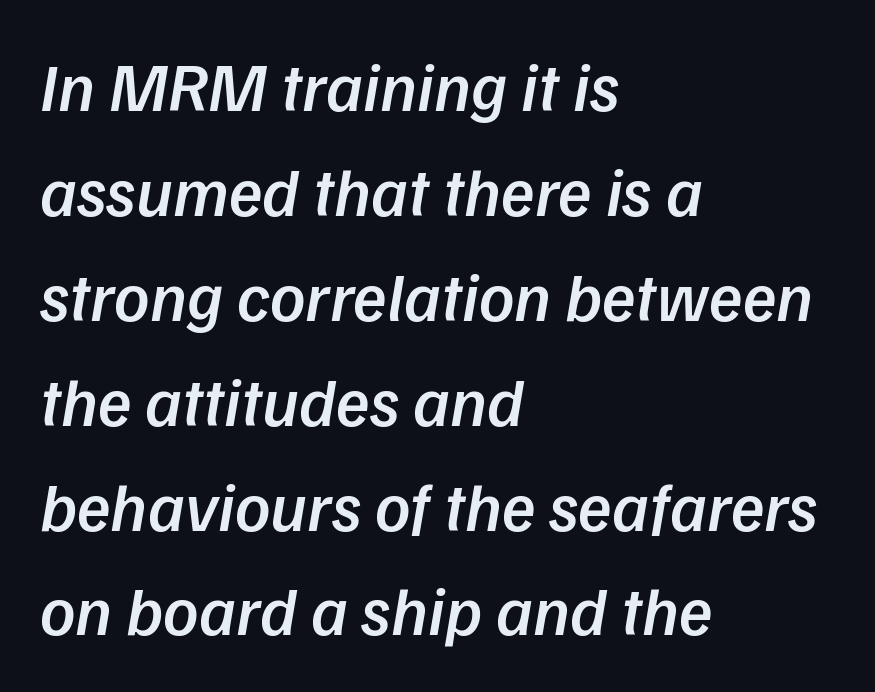
{"serif": "no", "bold": "semi", "weight": "semibold", "width": "normal", "stroke_contrast": "low", "x_height": "medium", "monospaced": "no", "underline": "no", "align": "left", "line_spacing": "normal", "line_spacing_ratio": 1.52, "letter_spacing": "normal", "letter_spacing_em": 0.0, "glyph_px": 69}
